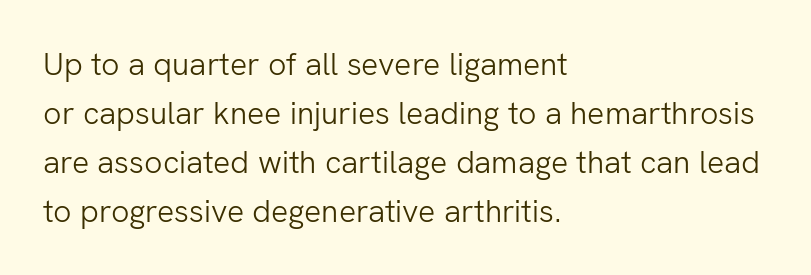
Q: Is the text bold? A: No.
Q: Is the text italic (slanted)? A: No, it is upright.
Q: Is the typeface a serif or a sans-serif typeface? A: Sans-serif.
Q: Is the text underlined? A: No.
Q: How is the paragraph aligned? A: Left-aligned.
Q: Is the spacing between letters normal or unusually wide? A: Normal.
Q: Is the spacing between lines tight, normal or loose? A: Normal.
Q: Width (condensed, normal, or wide)? A: Normal.
Q: Stroke contrast? A: Low.
Q: x-height? A: Medium.
Q: Monospaced? A: No.
